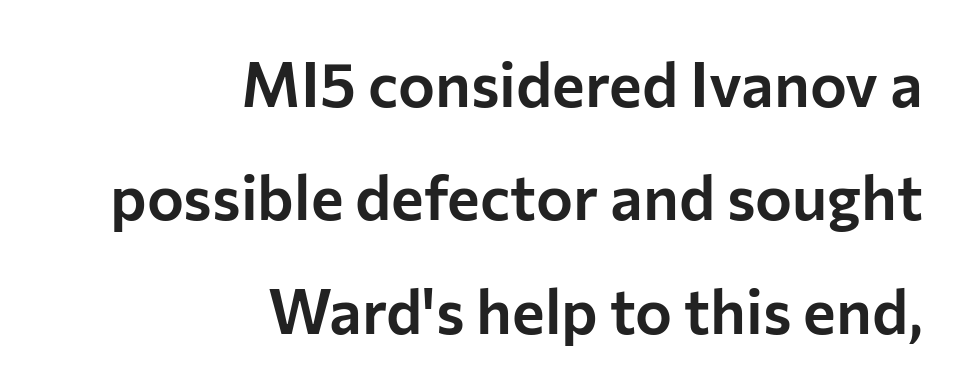
Ascenders rise straight up at ninety degrees. Are there feet on the stems? There aren't — it's a sans. Glance below the letters and you will spot only blank space. The lines in this sample share a right terminus and differ only in where they begin. The rendering uses natural spacing where letterforms have individual widths. Characters follow at the spacing the type designer built in.
